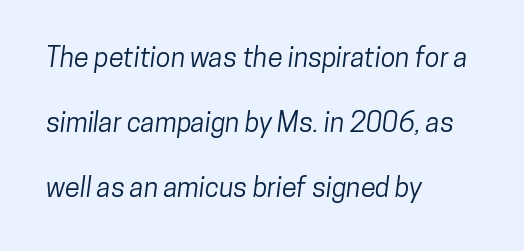
{"underline": "no", "align": "left", "line_spacing": "loose", "line_spacing_ratio": 2.41, "letter_spacing": "normal", "letter_spacing_em": 0.0, "glyph_px": 27}
